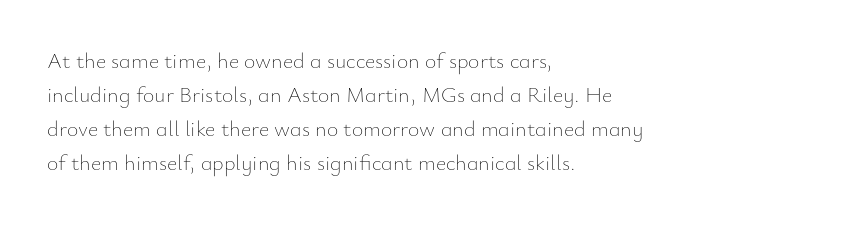
Caption: multi-line text, flush left, ragged right. Rendered with straight, roman letterforms. Beneath every word, the page is bare. Weight: not bold — regular or lighter. Nobody touched the tracking dial on this one. Vertically, the passage feels balanced, rows spaced as you'd expect.
